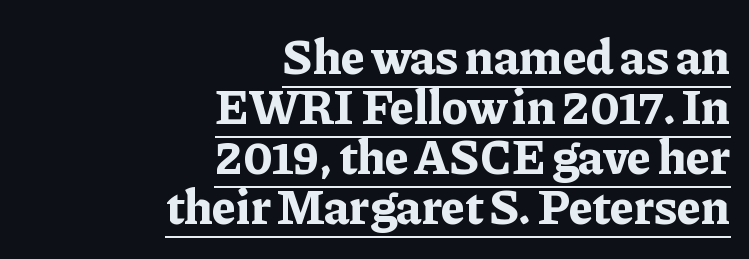
Is this a fixed-width face? No — the glyphs have proportional, varying widths. The block of text is dense from top to bottom, with scant space between rows. The setting favours the right margin, as signatures and pull-quotes sometimes do. I'd describe the lettering as bold — thick and assertive. Honestly, the underline is the first thing you notice here. Caption: standard tracking, unaltered.
